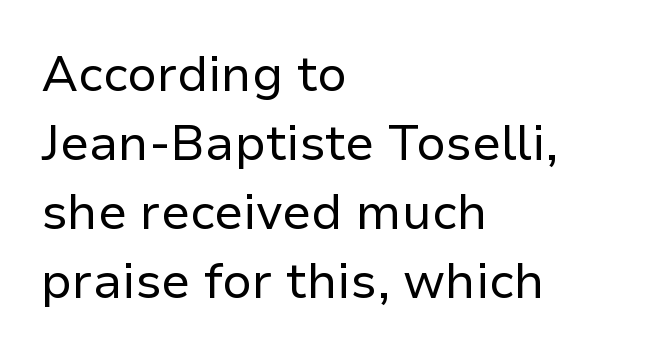
Q: Is the text bold? A: No.
Q: Is the text italic (slanted)? A: No, it is upright.
Q: Is the typeface a serif or a sans-serif typeface? A: Sans-serif.
Q: Is the text underlined? A: No.
Q: How is the paragraph aligned? A: Left-aligned.
Q: Is the spacing between letters normal or unusually wide? A: Normal.
Q: Is the spacing between lines tight, normal or loose? A: Normal.
Q: Width (condensed, normal, or wide)? A: Normal.
Q: Stroke contrast? A: Low.
Q: x-height? A: Medium.
Q: Monospaced? A: No.
